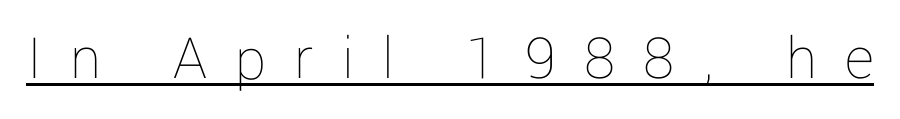
The image shows 63 px thin type, upright; set unusually wide letter spacing (+0.45 em), underlined; low stroke contrast and a medium x-height.
